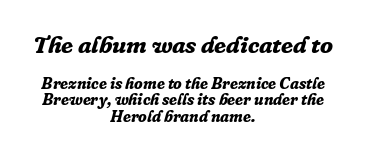
Q: Is the text bold? A: Yes.
Q: Is the text italic (slanted)? A: Yes, it leans right by about 16 degrees.
Q: Is the text underlined? A: No.
Q: How is the paragraph aligned? A: Centered.
Q: Is the spacing between letters normal or unusually wide? A: Normal.
Q: Is the spacing between lines tight, normal or loose? A: Tight.
Q: Which block of text is set in a larger size, the first (top) or the second (bottom)? A: The first (top) one.
